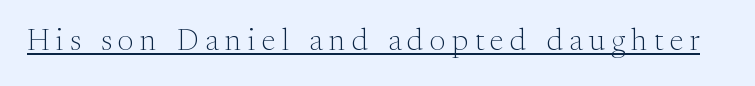
{"serif": "yes", "italic": "no", "bold": "no", "weight": "light", "width": "normal", "stroke_contrast": "medium", "x_height": "small", "monospaced": "no", "underline": "yes", "letter_spacing": "wide", "letter_spacing_em": 0.21, "glyph_px": 31}
